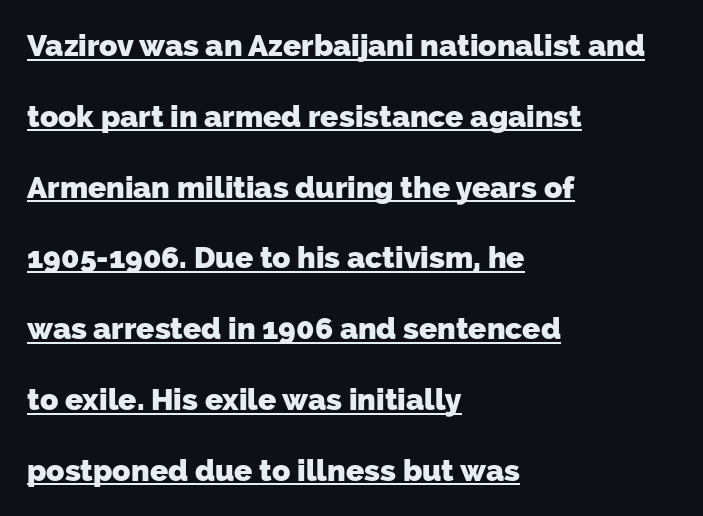
{"serif": "no", "bold": "yes", "weight": "heavy", "width": "normal", "stroke_contrast": "low", "x_height": "medium", "monospaced": "no", "underline": "yes", "align": "left", "line_spacing": "loose", "line_spacing_ratio": 2.36, "letter_spacing": "normal", "letter_spacing_em": 0.0, "glyph_px": 30}
